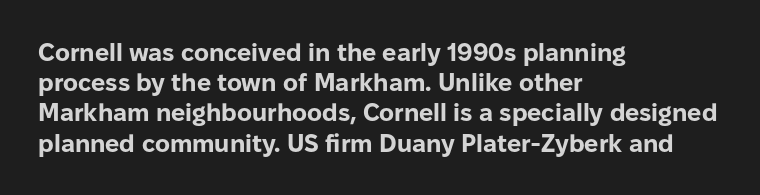
The passage shown is emphatically bold. The space directly below the letters is spotless. Tracking here is standard; glyphs follow each other at the usual distance. Where is the straight margin? On the left.
